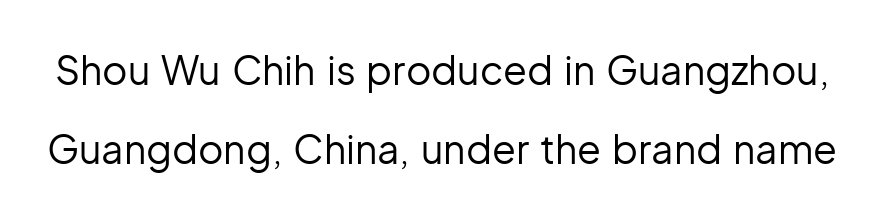
The image shows 39 px regular-weight sans-serif type, upright; set loose line spacing (2.02x), normal letter spacing, not underlined; low stroke contrast and a medium x-height.
